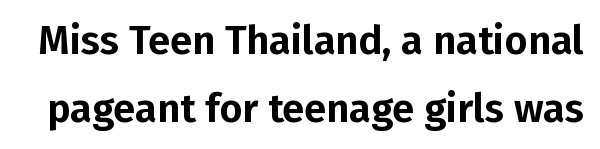
This sample uses a sans-serif face. Underline: absent. The specimen reads as upright at a glance. How would I describe the line gaps? Plain and ordinary.
